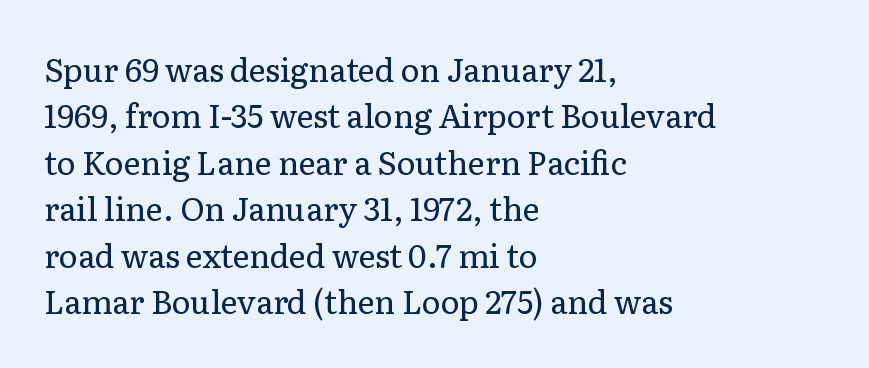
If you drew a line through each stem, it would be perfectly vertical. The strokes are not fattened; the text isn't bold. Each row of text sits above clean, open space. Do the characters align in a grid? No, the font is proportional.
